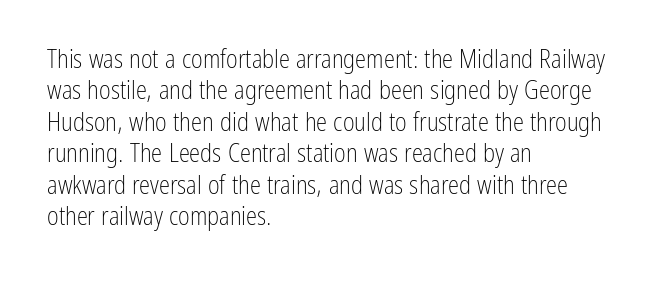
Q: Is the text bold? A: No.
Q: Is the text italic (slanted)? A: No, it is upright.
Q: Is the text underlined? A: No.
Q: How is the paragraph aligned? A: Left-aligned.
Q: Is the spacing between letters normal or unusually wide? A: Normal.
Q: Is the spacing between lines tight, normal or loose? A: Normal.
